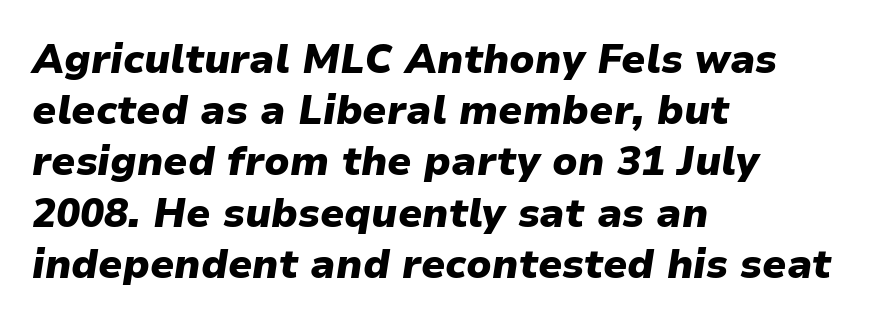
{"italic": "yes", "lean": "right", "slant_degrees": 9, "bold": "yes", "weight": "heavy", "width": "normal", "stroke_contrast": "low", "x_height": "medium", "monospaced": "no", "underline": "no", "align": "left", "line_spacing": "normal", "line_spacing_ratio": 1.28, "letter_spacing": "normal", "letter_spacing_em": 0.0, "glyph_px": 40}
